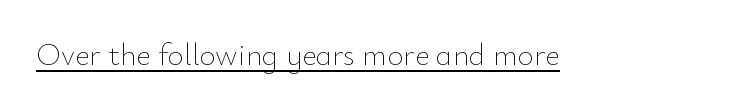
Quick note: not italic, upright. This reads as an unemphasized weight, regular at the heaviest. Spacing verdict: proportional, widths tailored to each character. Each line of the rendering has a horizontal stroke beneath the glyphs.
